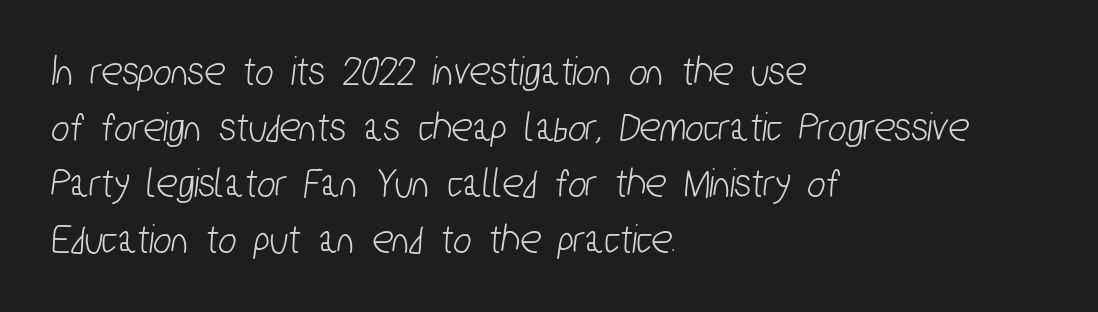
Layout note: lines flush left. The line texture is even and compact thanks to regular tracking. Nothing sits at the stroke ends, so this counts as sans-serif. Think of a printed novel: that variable character pitch is what you see here.
